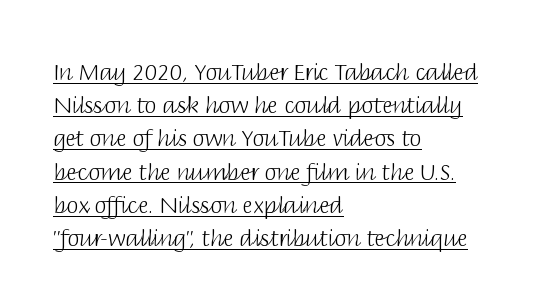
{"italic": "no", "bold": "no", "underline": "yes", "align": "left", "line_spacing": "normal", "line_spacing_ratio": 1.51, "letter_spacing": "normal", "letter_spacing_em": 0.0, "glyph_px": 22}
